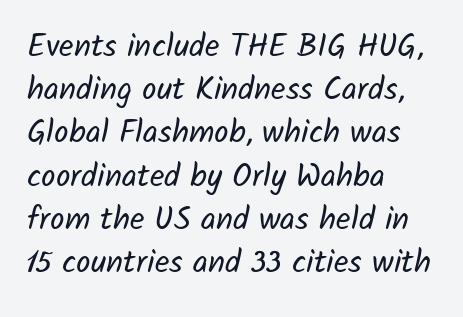
The image shows 32 px regular-weight sans-serif type; set left-aligned, normal line spacing (1.35x), normal letter spacing, not underlined; low stroke contrast and a medium x-height.
